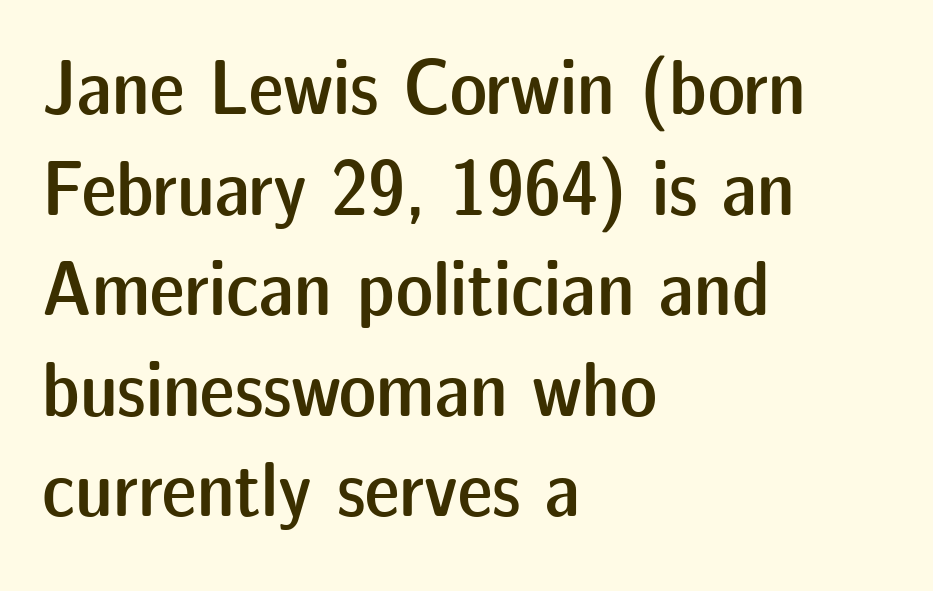
The rendering anchors every line to the left-hand side. Type without underlining. Nobody touched the tracking dial on this one. The letters stand upright; this is a roman face. What kind of face is this? One without serifs — a sans. Regular leading.
